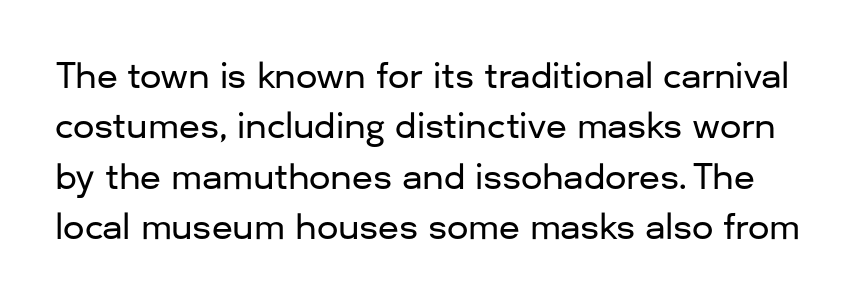
Q: Is the text italic (slanted)? A: No, it is upright.
Q: Is the typeface a serif or a sans-serif typeface? A: Sans-serif.
Q: Is the text underlined? A: No.
Q: Is the spacing between letters normal or unusually wide? A: Normal.
Q: Is the spacing between lines tight, normal or loose? A: Normal.
Q: Width (condensed, normal, or wide)? A: Normal.
Q: Stroke contrast? A: Low.
Q: x-height? A: Medium.
Q: Monospaced? A: No.
